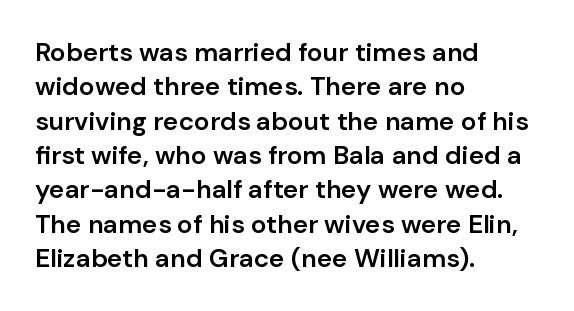
Q: Is the text bold? A: Semi-bold.
Q: Is the text italic (slanted)? A: No, it is upright.
Q: Is the text underlined? A: No.
Q: How is the paragraph aligned? A: Left-aligned.
Q: Is the spacing between letters normal or unusually wide? A: Normal.
Q: Is the spacing between lines tight, normal or loose? A: Normal.
